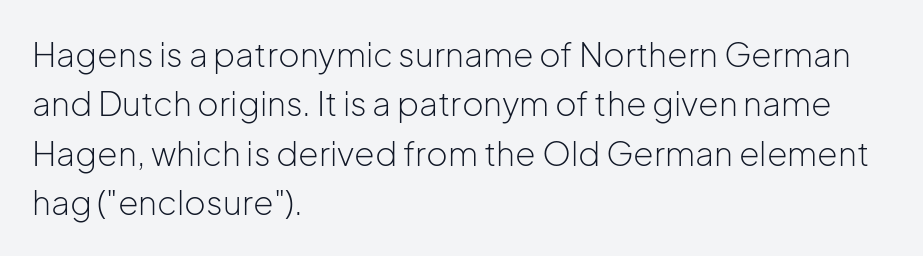
{"serif": "no", "italic": "no", "bold": "no", "weight": "light", "width": "normal", "stroke_contrast": "low", "x_height": "medium", "monospaced": "no", "underline": "no", "align": "left", "line_spacing": "normal", "line_spacing_ratio": 1.5, "letter_spacing": "normal", "letter_spacing_em": 0.0, "glyph_px": 33}
